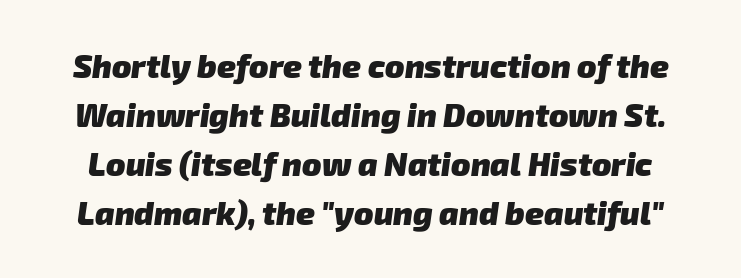
Q: Is the text bold? A: Yes.
Q: Is the typeface a serif or a sans-serif typeface? A: Sans-serif.
Q: Is the text underlined? A: No.
Q: Is the spacing between letters normal or unusually wide? A: Normal.
Q: Is the spacing between lines tight, normal or loose? A: Normal.
Q: Width (condensed, normal, or wide)? A: Normal.
Q: Stroke contrast? A: Low.
Q: x-height? A: Medium.
Q: Monospaced? A: No.
